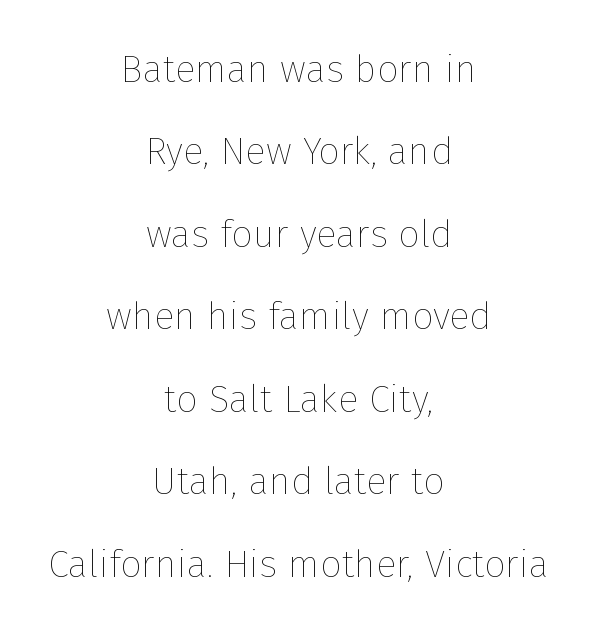
The image shows 38 px thin type, upright; set centered, loose line spacing (2.17x), normal letter spacing, not underlined; low stroke contrast and a medium x-height.
